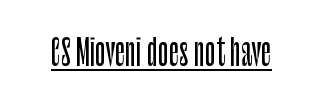
A baseline rule has been typeset under these characters. The letters advance in unequal steps, a hallmark of proportional type. Look at the bottom of the vertical strokes: they stop flat, with no serifs. Posture: upright roman. The tracking reads as untouched default to a designer's eye.
